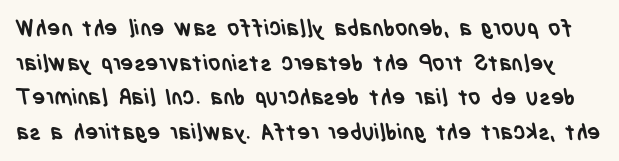
The image shows 22 px bold type; set normal line spacing (1.57x), normal letter spacing, not underlined.
